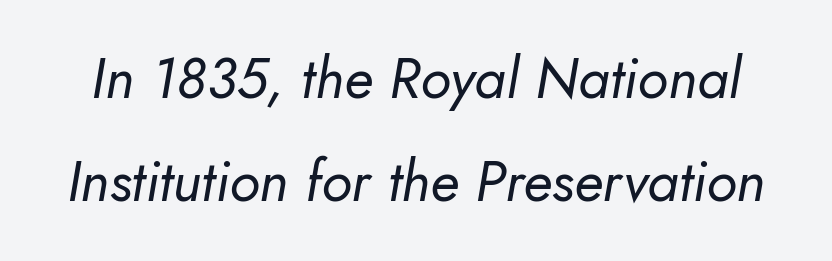
Q: Is the text bold? A: No.
Q: Is the text italic (slanted)? A: Yes, it leans right by about 5 degrees.
Q: Is the text underlined? A: No.
Q: Is the spacing between letters normal or unusually wide? A: Normal.
Q: Width (condensed, normal, or wide)? A: Normal.
Q: Stroke contrast? A: Low.
Q: x-height? A: Small.
Q: Monospaced? A: No.
